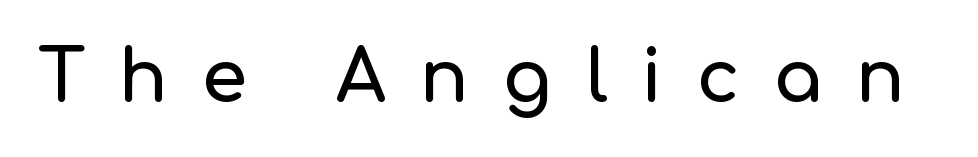
Observe the wide spacing: letters keep a clear distance from each other. Character widths vary here, with narrow letters taking less room than wide ones. Decoration check: the copy has no underline. Unlike a traditional serif, this face leaves its strokes unadorned. Ascenders rise straight up at ninety degrees.
